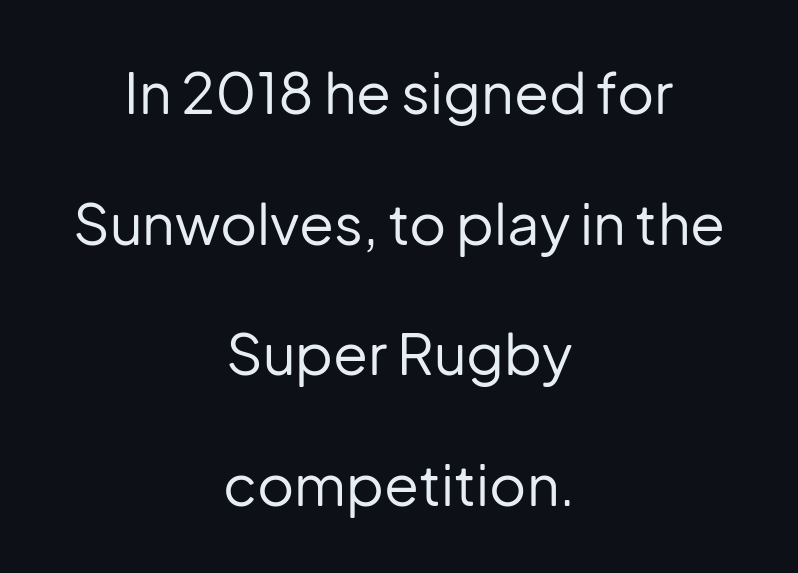
{"serif": "no", "italic": "no", "bold": "no", "weight": "regular", "width": "normal", "stroke_contrast": "low", "x_height": "medium", "monospaced": "no", "underline": "no", "align": "center", "line_spacing": "loose", "line_spacing_ratio": 2.29, "letter_spacing": "normal", "letter_spacing_em": 0.0, "glyph_px": 57}
